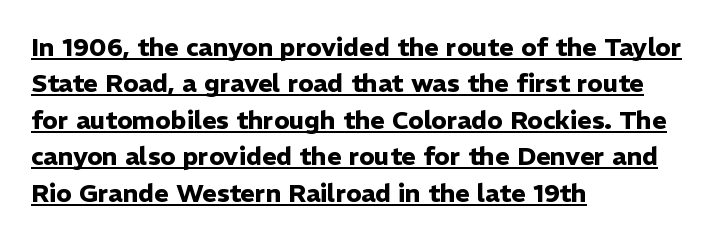
Letter spacing: default. Its strokes are broad and dark, the hallmark of bold type. Layout note: lines flush left. Tall strokes in this sample are plumb rather than angled. Whoever set this chose a conventional vertical rhythm.
